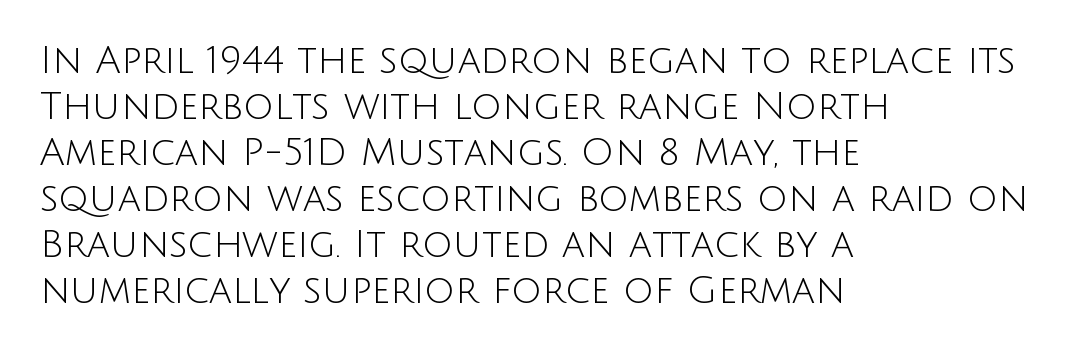
Q: Is the text bold? A: No.
Q: Is the text italic (slanted)? A: No, it is upright.
Q: Is the typeface a serif or a sans-serif typeface? A: Sans-serif.
Q: Is the text underlined? A: No.
Q: How is the paragraph aligned? A: Left-aligned.
Q: Is the spacing between letters normal or unusually wide? A: Normal.
Q: Width (condensed, normal, or wide)? A: Normal.
Q: Stroke contrast? A: Low.
Q: x-height? A: Large.
Q: Monospaced? A: No.
